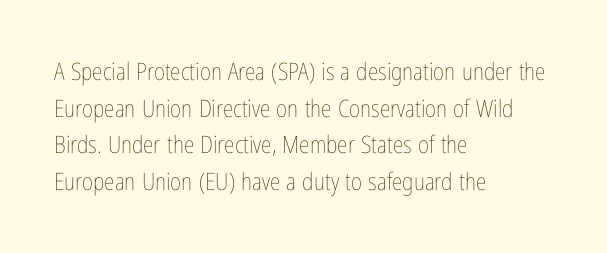
{"italic": "no", "bold": "no", "underline": "no", "align": "left", "line_spacing": "normal", "line_spacing_ratio": 1.53, "letter_spacing": "normal", "letter_spacing_em": 0.0, "glyph_px": 24}
